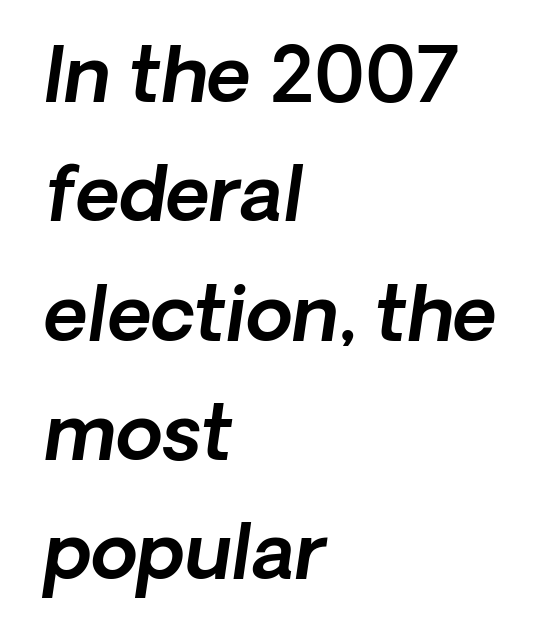
The image shows 76 px sans-serif type; set left-aligned, normal line spacing (1.57x), normal letter spacing, not underlined; a medium x-height.
